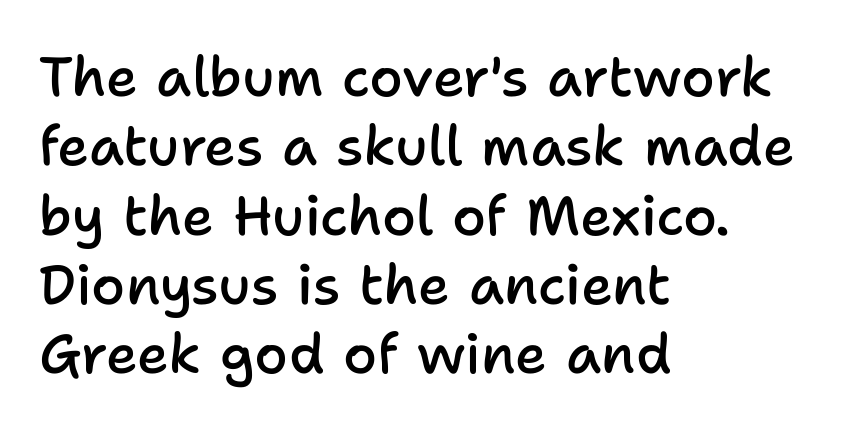
{"serif": "no", "italic": "no", "bold": "semi", "weight": "semibold", "width": "normal", "stroke_contrast": "low", "x_height": "medium", "monospaced": "no", "underline": "no", "align": "left", "line_spacing": "normal", "line_spacing_ratio": 1.26, "letter_spacing": "normal", "letter_spacing_em": 0.0, "glyph_px": 55}
